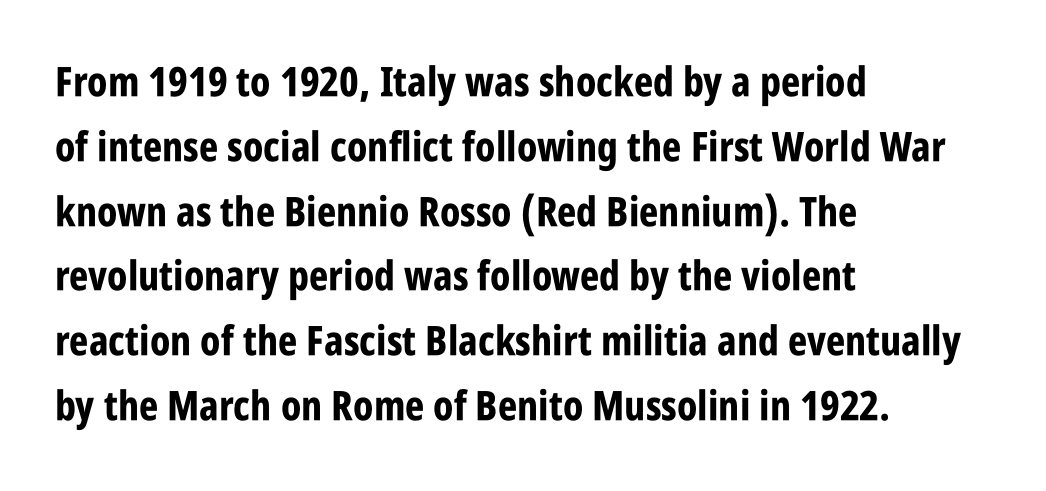
{"serif": "no", "italic": "no", "bold": "yes", "weight": "bold", "width": "condensed", "stroke_contrast": "low", "x_height": "large", "monospaced": "no", "underline": "no", "align": "left", "line_spacing": "normal", "line_spacing_ratio": 1.58, "letter_spacing": "normal", "letter_spacing_em": 0.0, "glyph_px": 41}
